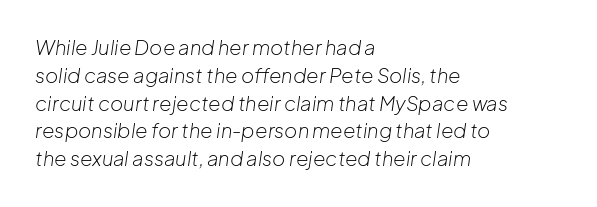
{"italic": "yes", "lean": "right", "slant_degrees": 8, "bold": "no", "underline": "no", "align": "left", "line_spacing": "normal", "line_spacing_ratio": 1.39, "letter_spacing": "normal", "letter_spacing_em": 0.0, "glyph_px": 20}
